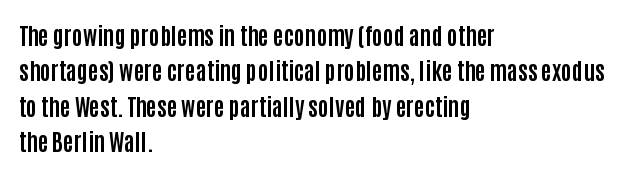
The image shows 23 px bold type, upright; set left-aligned, normal line spacing (1.54x), normal letter spacing, not underlined.
